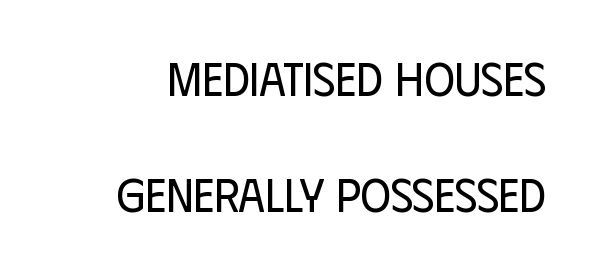
The letters sit at their default tracking, neither squeezed nor spread. Underline: absent. Loosely led — the rows are spread out. The specimen reads as upright at a glance. Ink coverage per letter is moderate at most.
